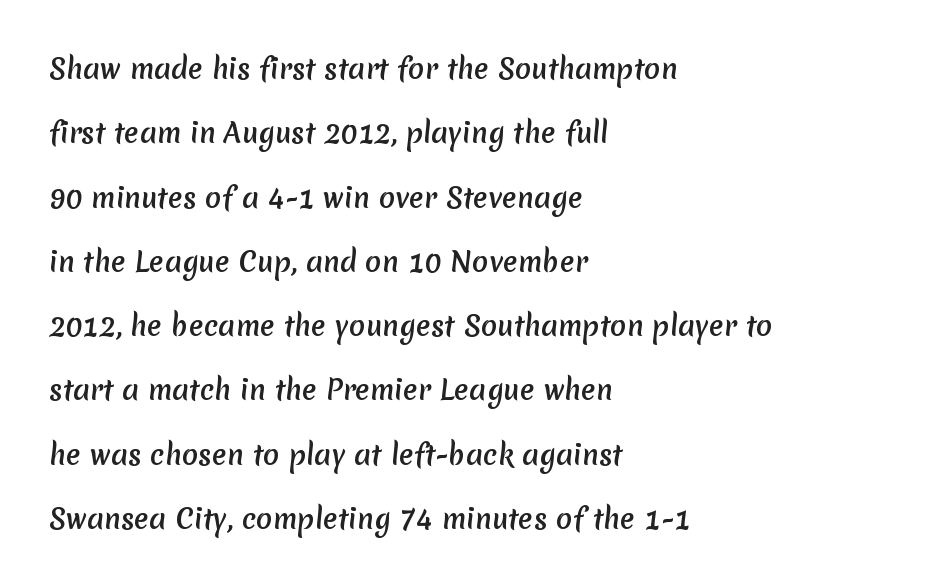
Short note: letters normally spaced. Is there much room between lines? Yes — plenty of vertical air separates them. The passage is arranged the way most books set body copy — flush left. Decoration check: the copy has no underline.
